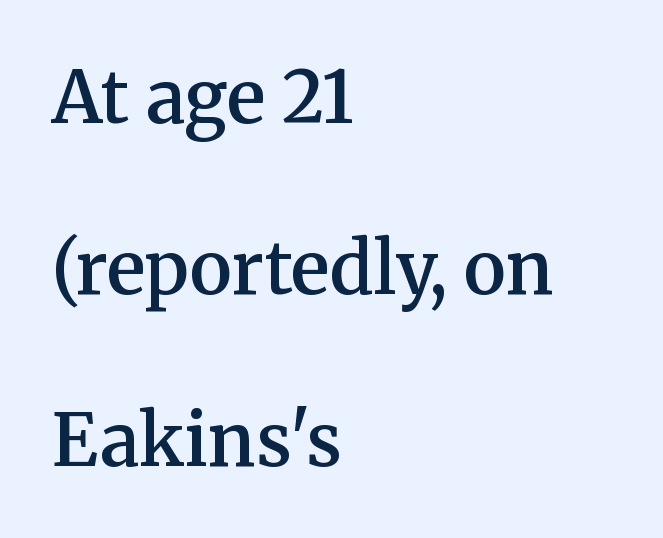
Q: Is the text bold? A: Semi-bold.
Q: Is the text italic (slanted)? A: No, it is upright.
Q: Is the typeface a serif or a sans-serif typeface? A: Serif.
Q: Is the text underlined? A: No.
Q: How is the paragraph aligned? A: Left-aligned.
Q: Is the spacing between letters normal or unusually wide? A: Normal.
Q: Is the spacing between lines tight, normal or loose? A: Loose.
Q: Width (condensed, normal, or wide)? A: Normal.
Q: Stroke contrast? A: Medium.
Q: x-height? A: Medium.
Q: Monospaced? A: No.
